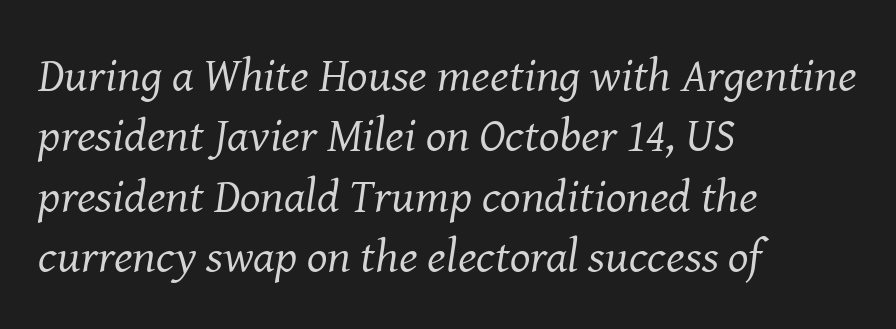
{"serif": "yes", "italic": "yes", "lean": "right", "slant_degrees": 8, "bold": "no", "weight": "regular", "width": "normal", "stroke_contrast": "medium", "x_height": "medium", "monospaced": "no", "underline": "no", "align": "left", "line_spacing": "normal", "line_spacing_ratio": 1.26, "letter_spacing": "normal", "letter_spacing_em": 0.0, "glyph_px": 48}
